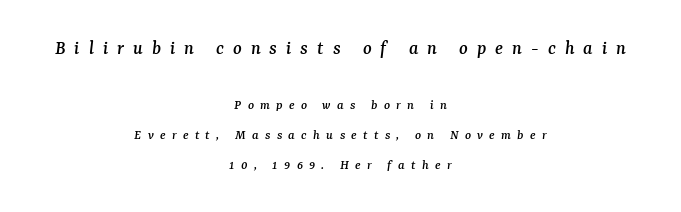
The image shows 20 px text type, italic (leaning right); set centered, loose line spacing (2.14x), unusually wide letter spacing (+0.45 em), not underlined; the first (top) block is 1.43x larger.
